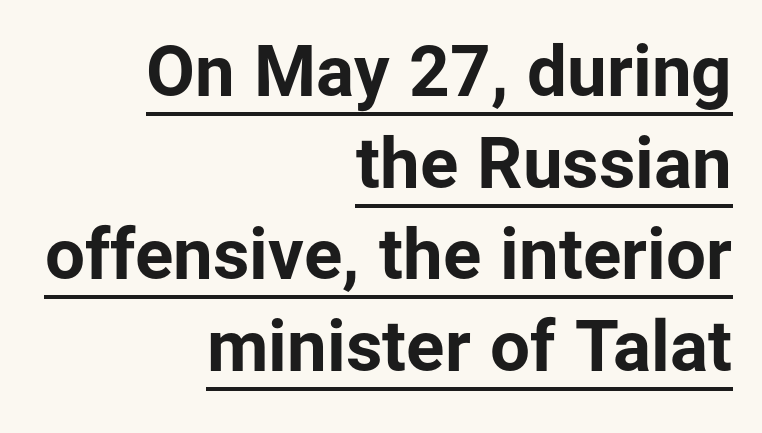
{"serif": "no", "italic": "no", "bold": "yes", "weight": "bold", "width": "normal", "stroke_contrast": "low", "x_height": "medium", "monospaced": "no", "underline": "yes", "align": "right", "line_spacing": "normal", "line_spacing_ratio": 1.29, "letter_spacing": "normal", "letter_spacing_em": 0.0, "glyph_px": 71}
